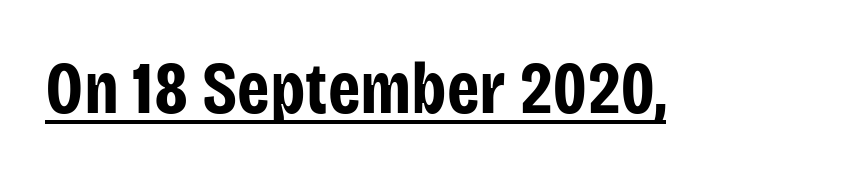
The image shows 73 px bold, condensed sans-serif type, upright; set normal letter spacing, underlined; low stroke contrast and a large x-height.
